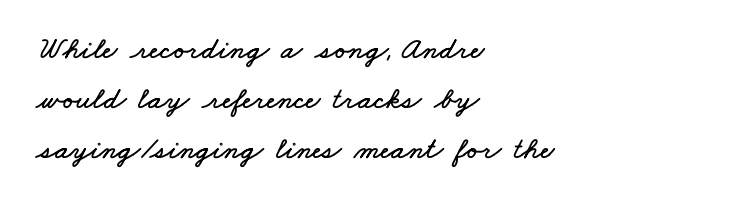
The image shows 31 px wide type; set left-aligned, normal line spacing (1.61x), normal letter spacing, not underlined; low stroke contrast and a small x-height.
